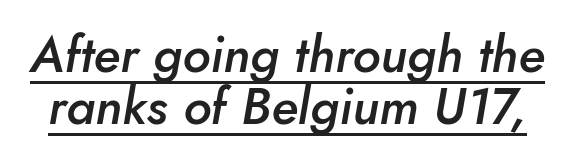
The image shows 51 px semibold type, italic (leaning right); set tight line spacing (1.01x), normal letter spacing, underlined; low stroke contrast and a small x-height.
